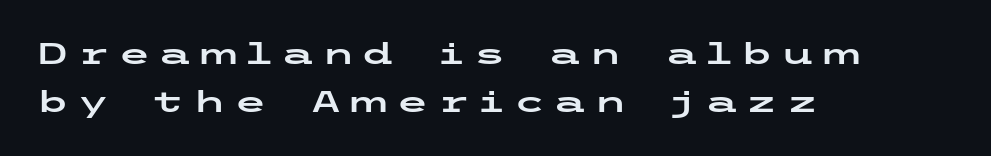
Q: Is the text italic (slanted)? A: No, it is upright.
Q: Is the typeface a serif or a sans-serif typeface? A: Sans-serif.
Q: Is the text underlined? A: No.
Q: How is the paragraph aligned? A: Left-aligned.
Q: Is the spacing between letters normal or unusually wide? A: Unusually wide.
Q: Is the spacing between lines tight, normal or loose? A: Normal.
Q: Width (condensed, normal, or wide)? A: Wide.
Q: Stroke contrast? A: Low.
Q: x-height? A: Medium.
